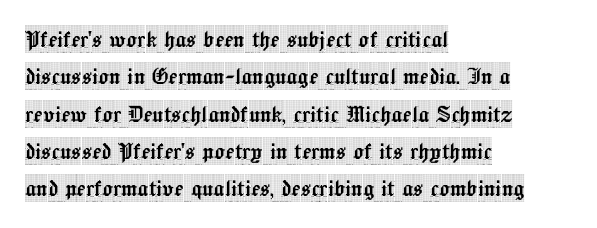
{"italic": "no", "underline": "no", "align": "left", "line_spacing": "normal", "line_spacing_ratio": 1.38, "letter_spacing": "normal", "letter_spacing_em": 0.0, "glyph_px": 27}
